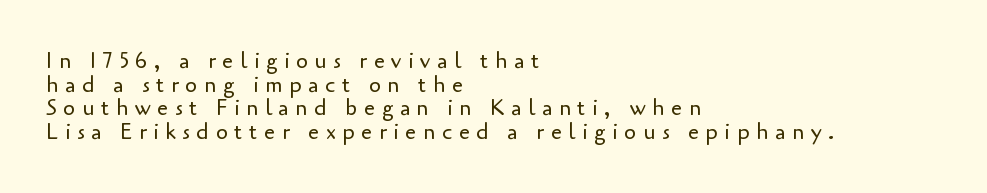
Q: Is the text bold? A: No.
Q: Is the text italic (slanted)? A: No, it is upright.
Q: Is the text underlined? A: No.
Q: How is the paragraph aligned? A: Left-aligned.
Q: Is the spacing between letters normal or unusually wide? A: Unusually wide.
Q: Is the spacing between lines tight, normal or loose? A: Tight.
